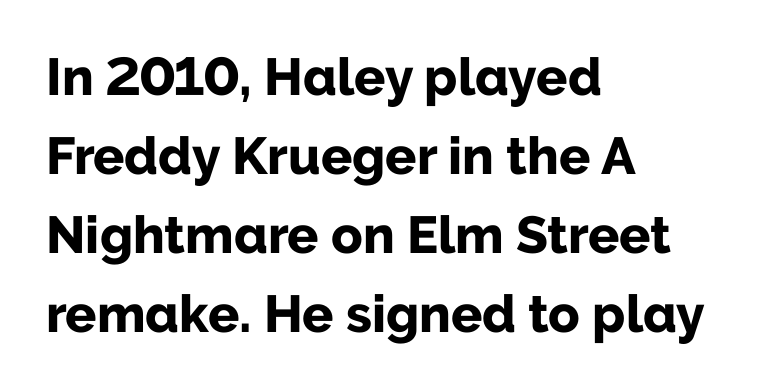
The image shows 52 px bold sans-serif type, upright; set left-aligned, normal line spacing (1.52x), normal letter spacing, not underlined; low stroke contrast and a medium x-height.
